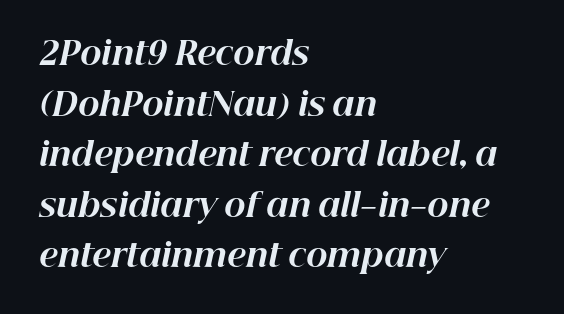
Q: Is the text bold? A: Yes.
Q: Is the text italic (slanted)? A: Yes, it leans right by about 12 degrees.
Q: Is the text underlined? A: No.
Q: How is the paragraph aligned? A: Left-aligned.
Q: Is the spacing between letters normal or unusually wide? A: Normal.
Q: Is the spacing between lines tight, normal or loose? A: Normal.
Q: Width (condensed, normal, or wide)? A: Normal.
Q: Stroke contrast? A: High.
Q: x-height? A: Medium.
Q: Monospaced? A: No.
